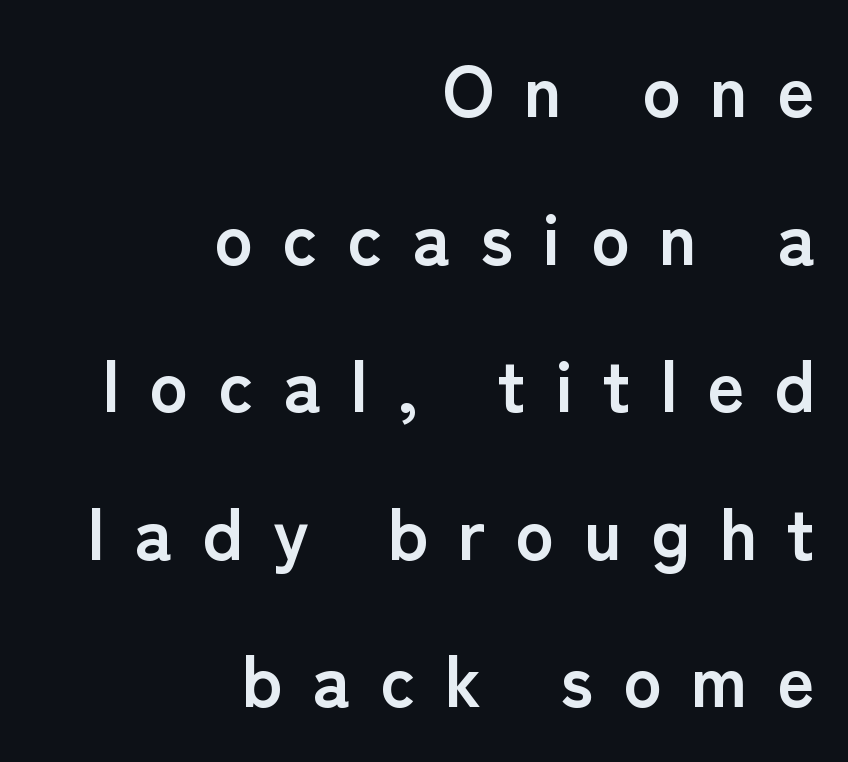
The image shows 72 px semibold sans-serif type, upright; set right-aligned, loose line spacing (2.05x), unusually wide letter spacing (+0.41 em), not underlined; low stroke contrast and a medium x-height.
